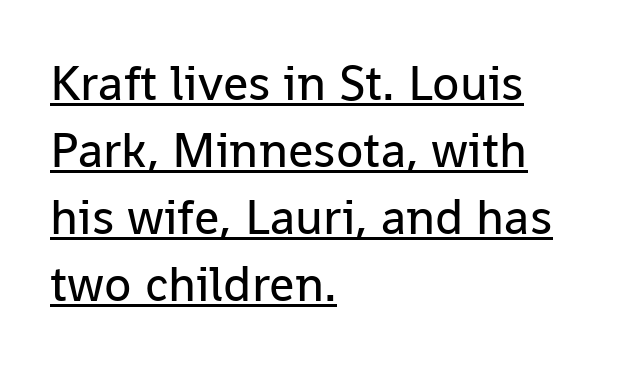
The image shows 50 px regular-weight sans-serif type, upright; set left-aligned, normal line spacing (1.34x), normal letter spacing, underlined; low stroke contrast and a medium x-height.
